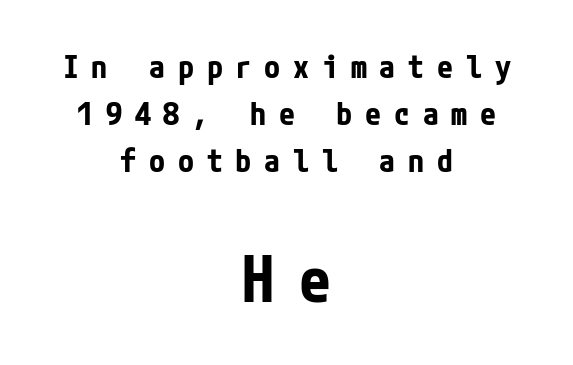
Q: Is the text bold? A: Yes.
Q: Is the text italic (slanted)? A: No, it is upright.
Q: Is the typeface a serif or a sans-serif typeface? A: Sans-serif.
Q: Is the text underlined? A: No.
Q: How is the paragraph aligned? A: Centered.
Q: Is the spacing between letters normal or unusually wide? A: Unusually wide.
Q: Is the spacing between lines tight, normal or loose? A: Normal.
Q: Which block of text is set in a larger size, the first (top) or the second (bottom)? A: The second (bottom) one.
Q: Width (condensed, normal, or wide)? A: Condensed.
Q: Stroke contrast? A: Low.
Q: x-height? A: Medium.
